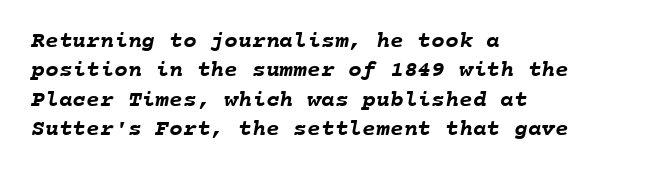
{"bold": "yes", "underline": "no", "align": "left", "line_spacing": "normal", "line_spacing_ratio": 1.28, "letter_spacing": "normal", "letter_spacing_em": 0.0, "glyph_px": 23}
